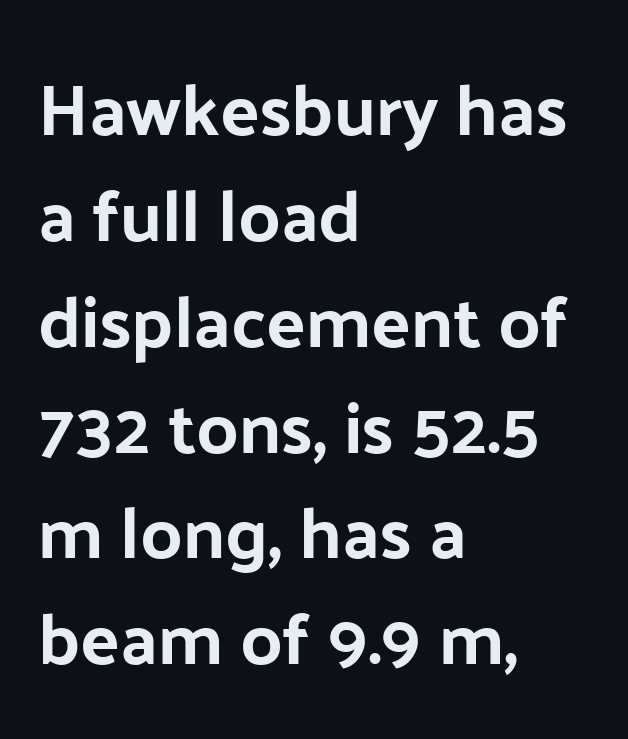
The image shows 73 px sans-serif type, upright; set left-aligned, normal line spacing (1.45x), normal letter spacing, not underlined; low stroke contrast and a medium x-height.
